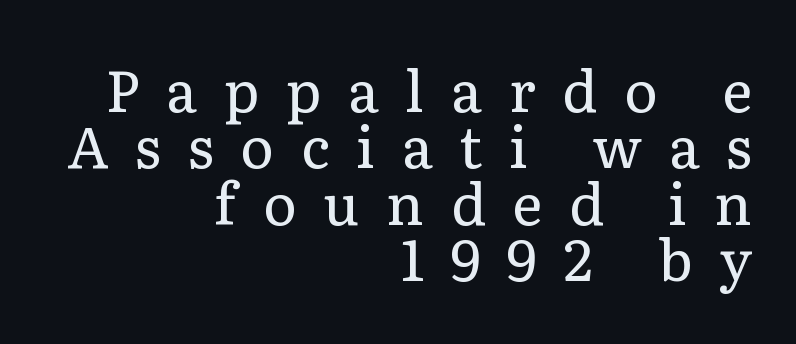
This sample uses expanded letter spacing, leaving extra air between glyphs. Think standard paragraph weight, or any step lighter than that. Line spacing here is tight. Examine the stroke ends and you'll spot serifs.
